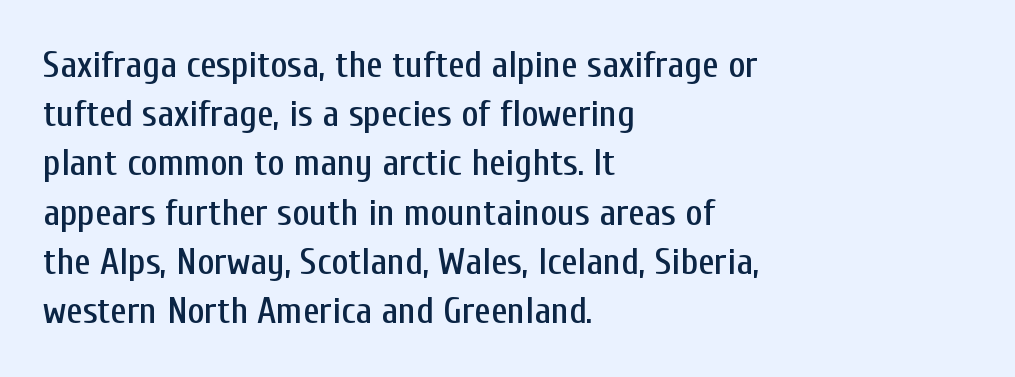
The image shows 37 px condensed sans-serif type, upright; set left-aligned, normal line spacing (1.33x), normal letter spacing, not underlined; low stroke contrast and a medium x-height.
